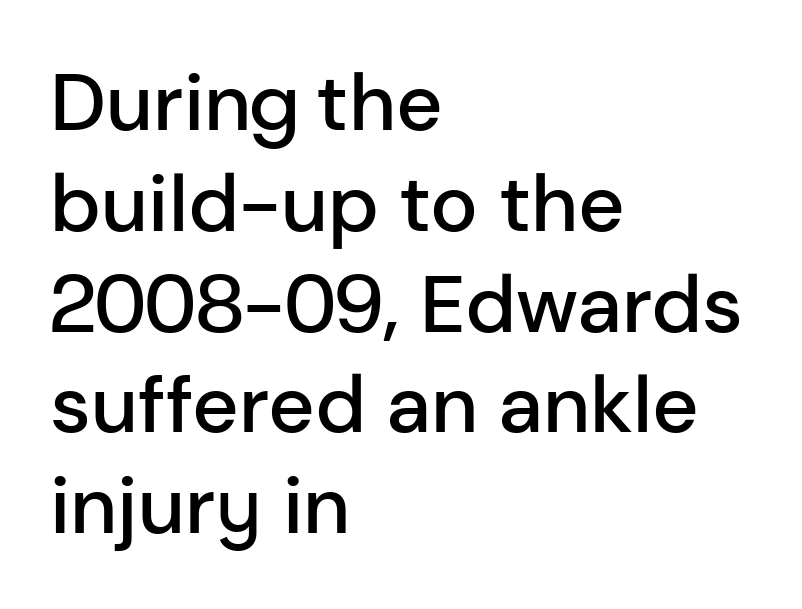
{"serif": "no", "italic": "no", "bold": "semi", "weight": "semibold", "width": "normal", "stroke_contrast": "low", "x_height": "medium", "monospaced": "no", "underline": "no", "align": "left", "line_spacing": "normal", "line_spacing_ratio": 1.26, "letter_spacing": "normal", "letter_spacing_em": 0.0, "glyph_px": 80}
